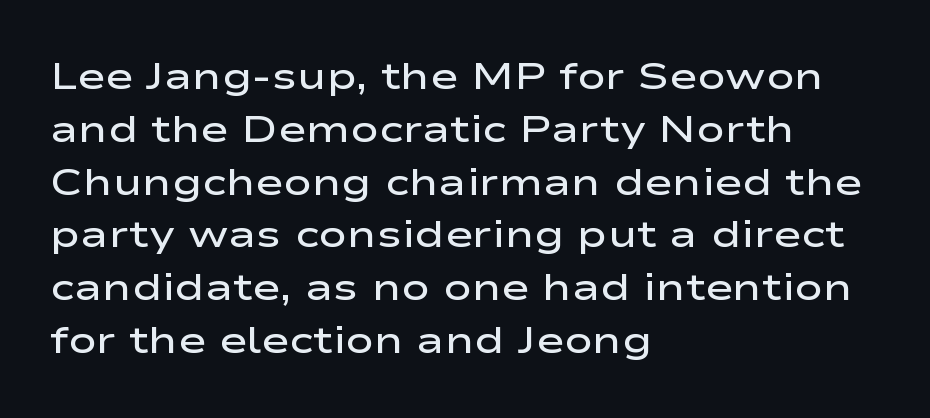
Is there any slant? The stems are plumb. You can tell from the bare stems that sans-serif type was used. Reading down the block, your eye returns to a fixed left position each line. Bold? Not quite — semibold, heavier than regular but stopping short. Underline: absent. Note the varied advance widths — an 'i' is clearly narrower than an 'm'.
